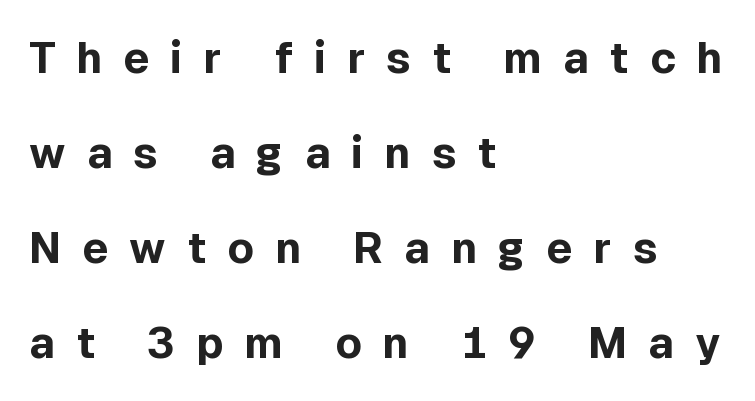
The letters carry no serifs — their stems end cleanly without finishing strokes. The face used here is proportionally spaced, like ordinary book or web type. These lines carry a lot of weight — the face is fully bold. Decoration check: the copy has no underline. A great deal of white space separates one row of letters from the next.
